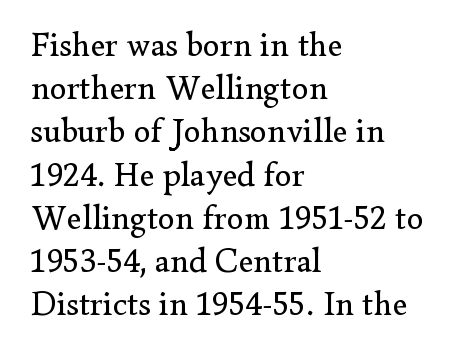
The image shows 34 px regular-weight serif type, upright; set left-aligned, normal line spacing (1.27x), normal letter spacing, not underlined; low stroke contrast and a small x-height.
